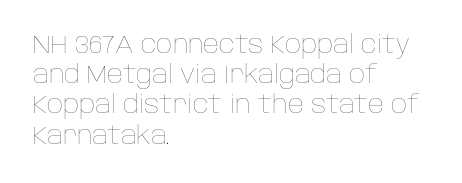
In terms of posture, this sample is upright. The rendering keeps characters at their native spacing. Caption: face not bold, strokes unweighted. The string is rendered with underlining switched off. Horizontal alignment here is leftward, the default for most running prose.
